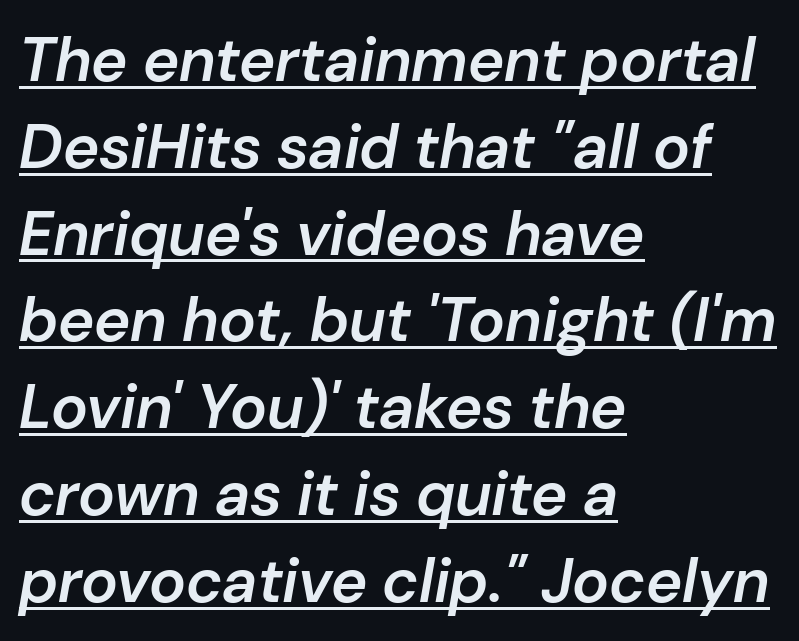
{"italic": "yes", "lean": "right", "slant_degrees": 10, "bold": "semi", "weight": "semibold", "width": "normal", "stroke_contrast": "low", "x_height": "medium", "monospaced": "no", "underline": "yes", "align": "left", "line_spacing": "normal", "line_spacing_ratio": 1.4, "letter_spacing": "normal", "letter_spacing_em": 0.0, "glyph_px": 62}
